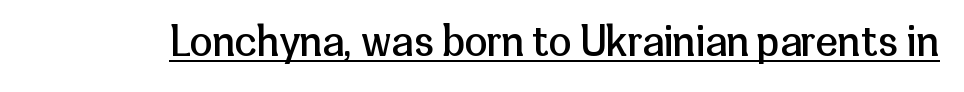
{"serif": "no", "italic": "no", "bold": "no", "weight": "regular", "width": "normal", "stroke_contrast": "low", "x_height": "medium", "monospaced": "no", "underline": "yes", "letter_spacing": "normal", "letter_spacing_em": 0.0, "glyph_px": 41}
